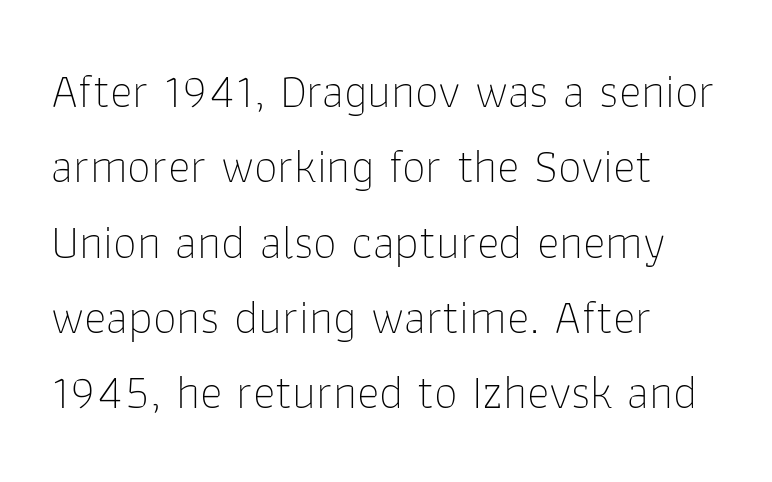
The image shows 48 px thin sans-serif type, upright; set left-aligned, normal line spacing (1.57x), normal letter spacing, not underlined; low stroke contrast and a medium x-height.
